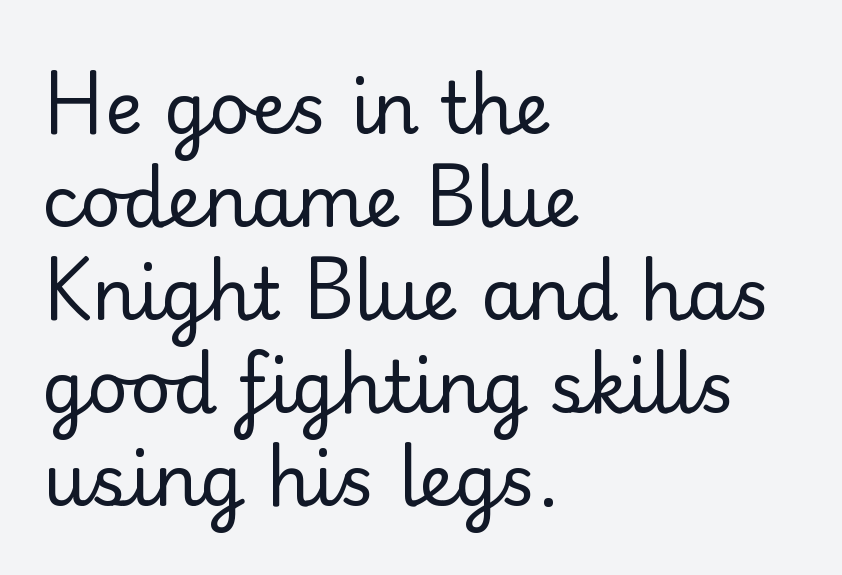
{"serif": "no", "italic": "no", "bold": "no", "weight": "regular", "width": "normal", "stroke_contrast": "low", "x_height": "small", "monospaced": "no", "underline": "no", "align": "left", "line_spacing": "normal", "line_spacing_ratio": 1.31, "letter_spacing": "normal", "letter_spacing_em": 0.0, "glyph_px": 71}
